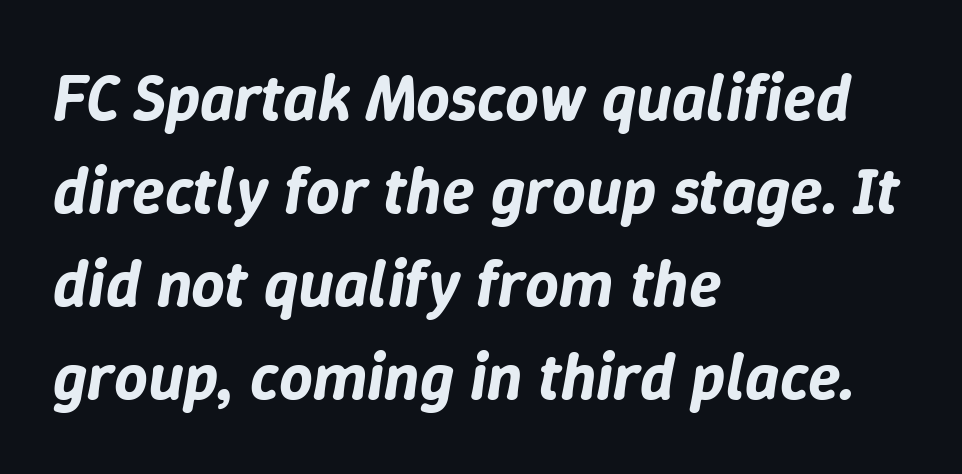
{"italic": "yes", "lean": "right", "slant_degrees": 9, "width": "normal", "stroke_contrast": "low", "x_height": "medium", "monospaced": "no", "underline": "no", "align": "left", "line_spacing": "normal", "line_spacing_ratio": 1.41, "letter_spacing": "normal", "letter_spacing_em": 0.0, "glyph_px": 66}
